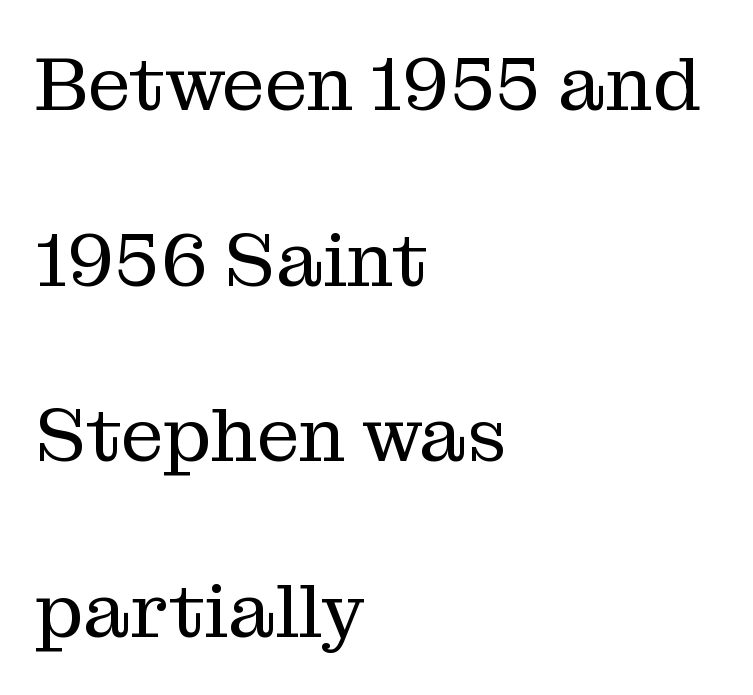
The image shows 76 px regular-weight serif type, upright; set left-aligned, loose line spacing (2.31x), normal letter spacing, not underlined; medium stroke contrast and a medium x-height.
